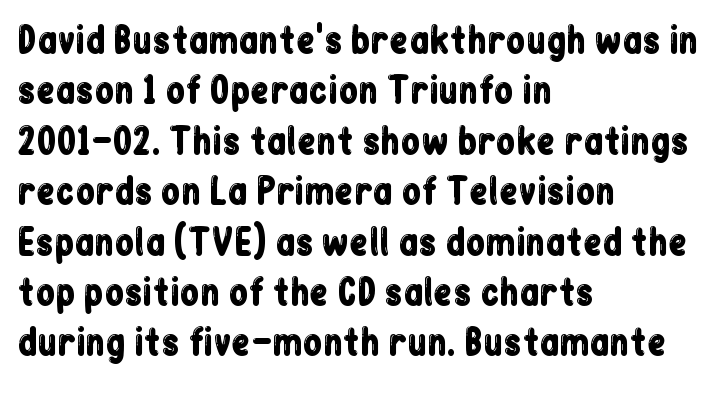
The image shows 35 px condensed sans-serif type, upright; set left-aligned, normal line spacing (1.44x), normal letter spacing, not underlined; low stroke contrast and a medium x-height.
